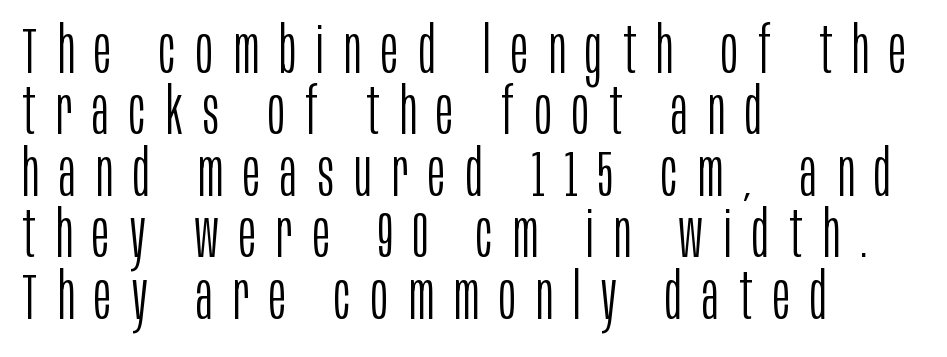
{"serif": "no", "italic": "no", "bold": "no", "weight": "light", "width": "condensed", "stroke_contrast": "low", "x_height": "large", "monospaced": "no", "underline": "no", "align": "left", "line_spacing": "tight", "line_spacing_ratio": 0.96, "letter_spacing": "wide", "letter_spacing_em": 0.32, "glyph_px": 64}
